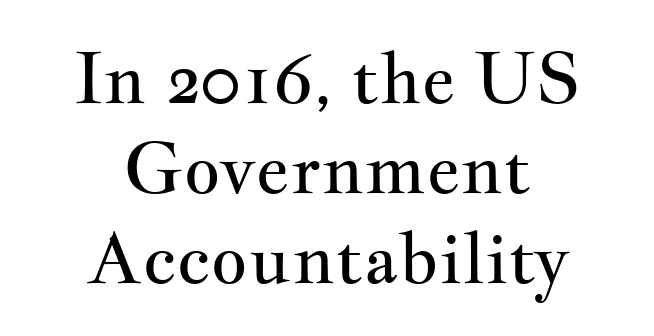
Q: Is the text bold? A: No.
Q: Is the text italic (slanted)? A: No, it is upright.
Q: Is the typeface a serif or a sans-serif typeface? A: Serif.
Q: Is the text underlined? A: No.
Q: How is the paragraph aligned? A: Centered.
Q: Is the spacing between letters normal or unusually wide? A: Normal.
Q: Is the spacing between lines tight, normal or loose? A: Normal.
Q: Width (condensed, normal, or wide)? A: Wide.
Q: Stroke contrast? A: Medium.
Q: x-height? A: Small.
Q: Monospaced? A: No.
